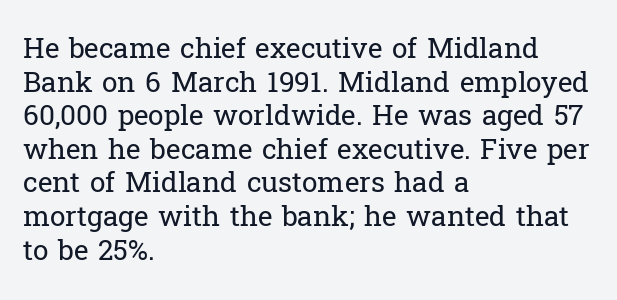
Each word holds together tightly as a unit, with standard inter-letter gaps. No word sits above an underline. The text block is weighted toward the left margin, trailing off unevenly rightward. A typesetter would mark this as roman, not italic. The text was rendered using a seriffed face with decorative stroke endings. The passage shown is typed in a proportional face where columns would drift.
